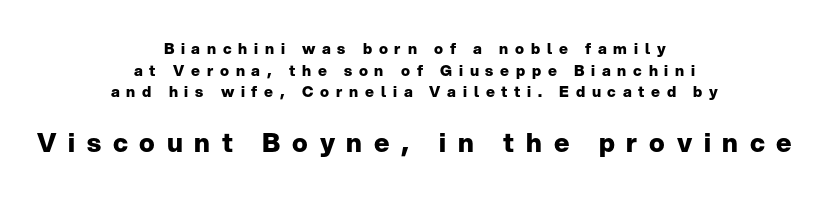
The image shows 26 px bold type, upright; set centered, normal line spacing (1.45x), unusually wide letter spacing (+0.45 em), not underlined; the second (bottom) block is 1.73x larger.
